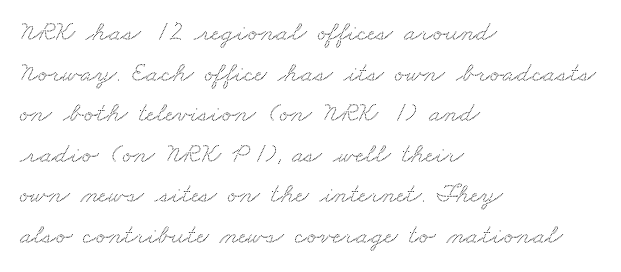
Q: Is the typeface a serif or a sans-serif typeface? A: Serif.
Q: Is the text underlined? A: No.
Q: How is the paragraph aligned? A: Left-aligned.
Q: Is the spacing between letters normal or unusually wide? A: Normal.
Q: Is the spacing between lines tight, normal or loose? A: Normal.
Q: Width (condensed, normal, or wide)? A: Wide.
Q: Stroke contrast? A: Medium.
Q: x-height? A: Small.
Q: Monospaced? A: No.
